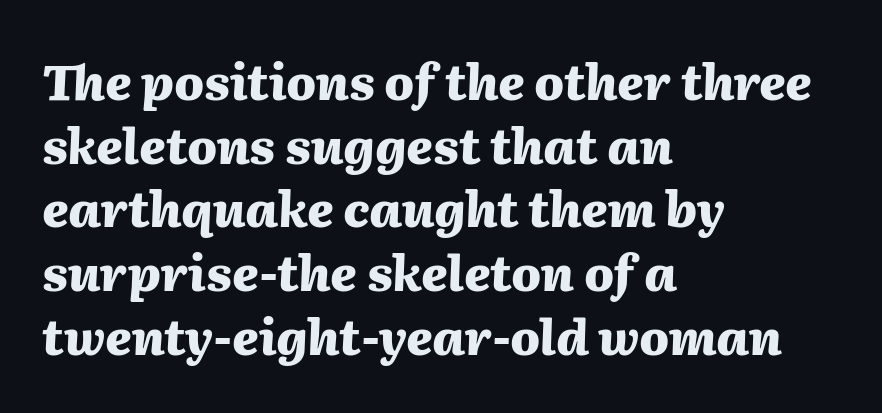
Q: Is the text bold? A: Yes.
Q: Is the text italic (slanted)? A: Yes, it leans right by about 2 degrees.
Q: Is the text underlined? A: No.
Q: How is the paragraph aligned? A: Left-aligned.
Q: Is the spacing between letters normal or unusually wide? A: Normal.
Q: Is the spacing between lines tight, normal or loose? A: Normal.
Q: Width (condensed, normal, or wide)? A: Normal.
Q: Stroke contrast? A: Medium.
Q: x-height? A: Medium.
Q: Monospaced? A: No.
